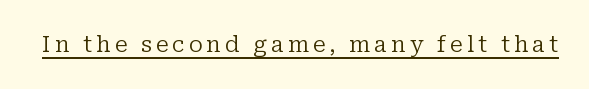
The image shows 22 px text type, upright; set underlined.
